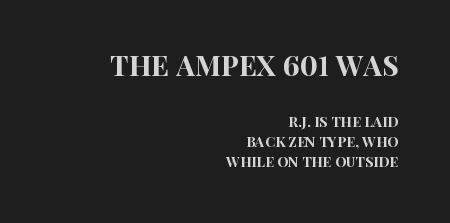
Here the designer chose a conventional face with non-uniform glyph widths. Note: larger setting up top, smaller setting below. The designer went with a sans here, leaving each stem footless. Quick note: not italic, upright.
